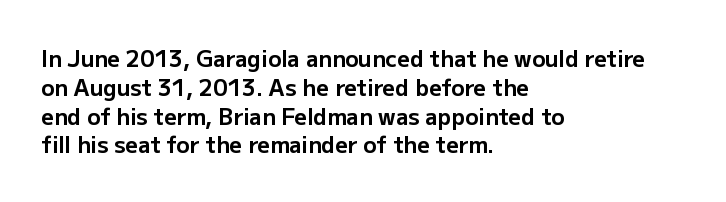
The image shows 22 px bold type, upright; set left-aligned, normal line spacing (1.31x), normal letter spacing, not underlined.
